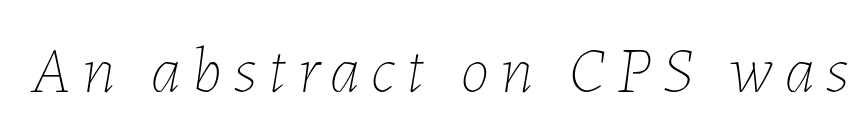
{"italic": "yes", "lean": "right", "slant_degrees": 7, "bold": "no", "weight": "thin", "width": "normal", "stroke_contrast": "low", "x_height": "medium", "monospaced": "no", "underline": "no", "glyph_px": 65}
